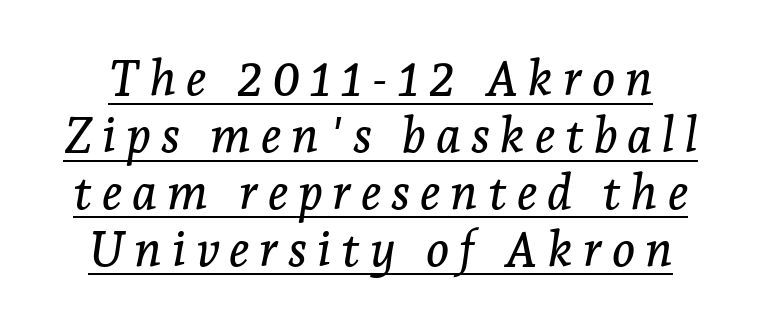
The image shows 49 px serif type, italic (leaning right); set line spacing 1.16x, unusually wide letter spacing (+0.2 em), underlined; low stroke contrast and a medium x-height.
